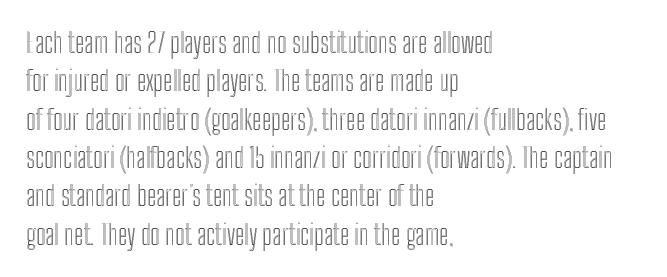
Compared with typical paragraphs, the rows here are spaced about the same. Posture: straight, roman, zero tilt. Inter-character spacing is left at the font's built-in metrics. The space beneath each line is pristine and unruled. The compositor pushed each line to the left boundary.
